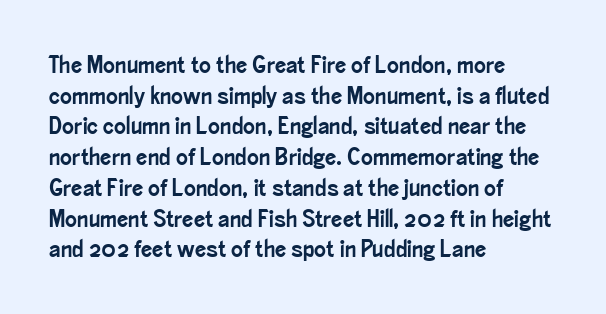
The image shows 25 px text type, upright; set left-aligned, line spacing 1.23x, normal letter spacing, not underlined.
